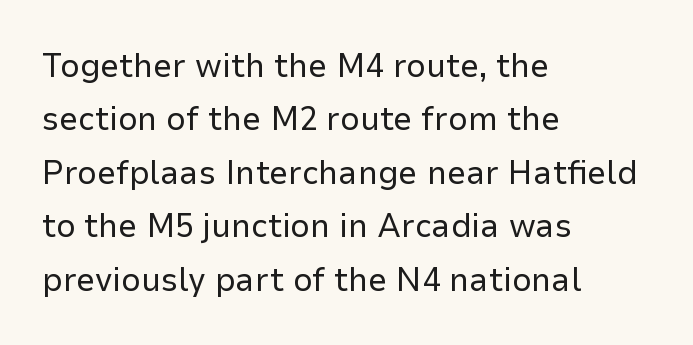
Q: Is the text bold? A: No.
Q: Is the text italic (slanted)? A: No, it is upright.
Q: Is the typeface a serif or a sans-serif typeface? A: Sans-serif.
Q: Is the text underlined? A: No.
Q: How is the paragraph aligned? A: Left-aligned.
Q: Is the spacing between letters normal or unusually wide? A: Normal.
Q: Is the spacing between lines tight, normal or loose? A: Normal.
Q: Width (condensed, normal, or wide)? A: Normal.
Q: Stroke contrast? A: Low.
Q: x-height? A: Medium.
Q: Monospaced? A: No.
